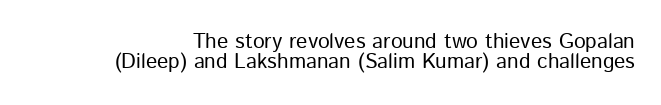
The font sits on the lighter half of the weight spectrum, regular included. The foot of each line stays bare and open. Italic: no, the glyphs are upright roman. A typesetter would call this zero additional tracking. Reading down the column, the eye jumps only a short way to each next line.
